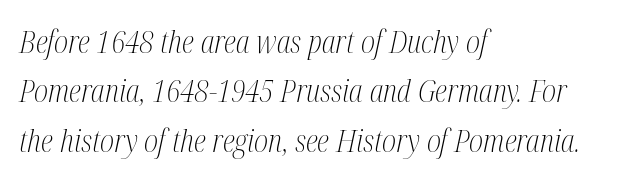
{"serif": "yes", "italic": "yes", "lean": "right", "slant_degrees": 12, "bold": "no", "weight": "light", "width": "condensed", "stroke_contrast": "medium", "x_height": "medium", "monospaced": "no", "underline": "no", "align": "left", "line_spacing": "normal", "line_spacing_ratio": 1.59, "letter_spacing": "normal", "letter_spacing_em": 0.0, "glyph_px": 31}
